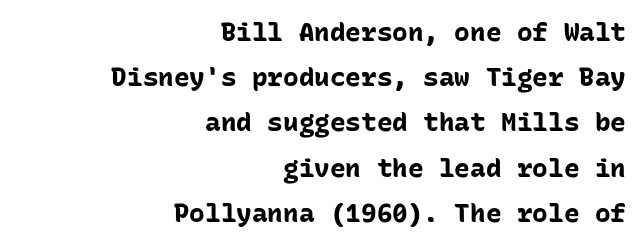
The image shows 26 px bold type, upright; set right-aligned, line spacing 1.74x, normal letter spacing, not underlined.
